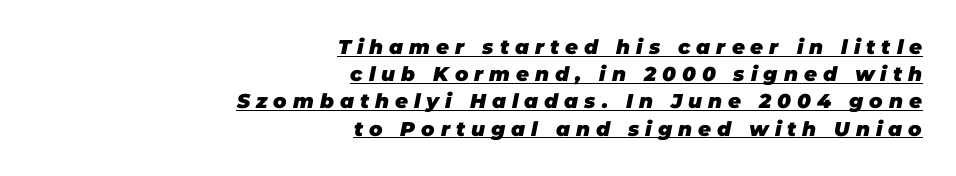
A typesetter would call this heavily tracked-out type. Thick stems and heavy bowls — unmistakably bold. Emphasis is given by a line drawn under the lettering. What's the leading like? Ordinary, nothing unusual.
